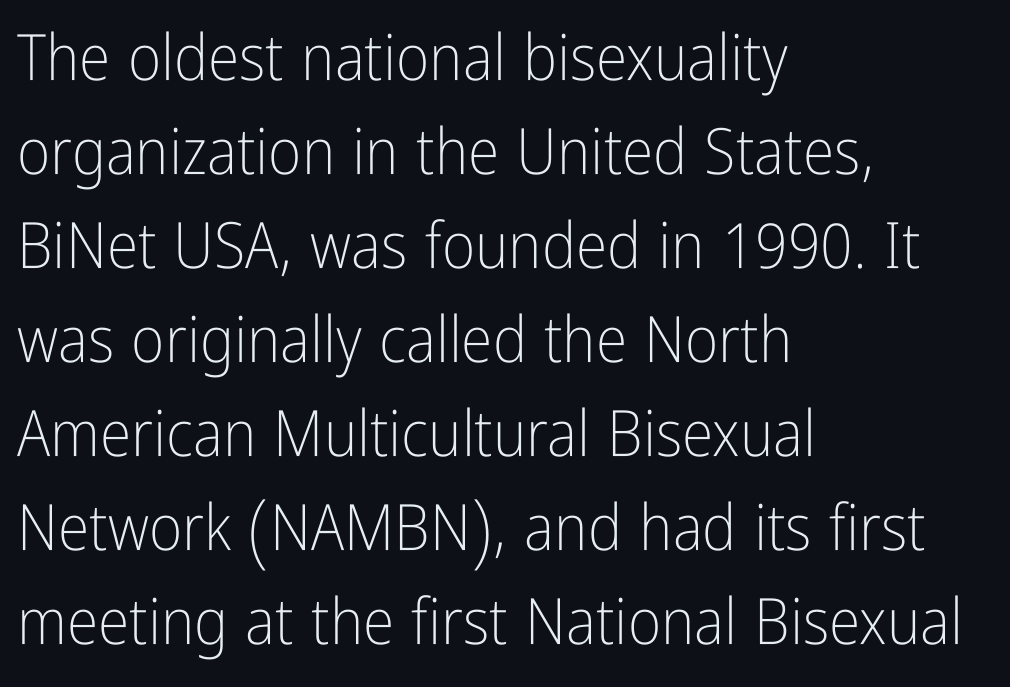
The image shows 64 px light, condensed sans-serif type, upright; set left-aligned, normal line spacing (1.47x), normal letter spacing, not underlined; low stroke contrast and a medium x-height.
